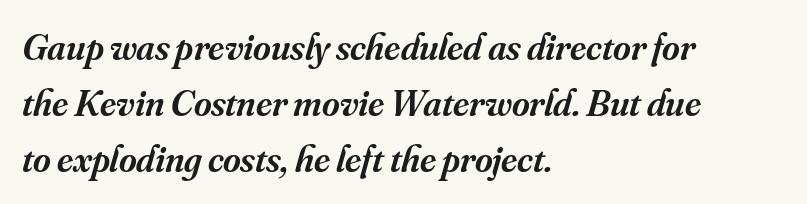
Q: Is the text bold? A: Semi-bold.
Q: Is the text italic (slanted)? A: Yes, it leans right by about 16 degrees.
Q: Is the typeface a serif or a sans-serif typeface? A: Serif.
Q: Is the text underlined? A: No.
Q: How is the paragraph aligned? A: Left-aligned.
Q: Is the spacing between letters normal or unusually wide? A: Normal.
Q: Is the spacing between lines tight, normal or loose? A: Normal.
Q: Width (condensed, normal, or wide)? A: Normal.
Q: Stroke contrast? A: Medium.
Q: x-height? A: Small.
Q: Monospaced? A: No.
